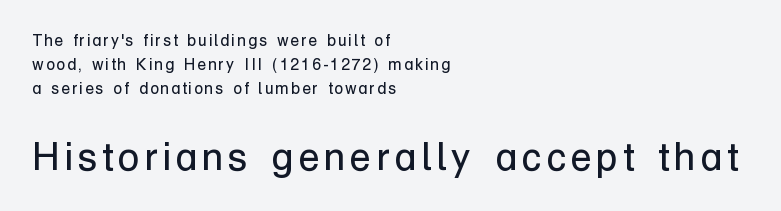
Character widths vary here, with narrow letters taking less room than wide ones. Grotesque or geometric, the face here clearly has no serifs. Each line starts at the same left margin while the right side varies. Ascenders rise straight up at ninety degrees. Unbolded letterforms with no extra heft. Letters rest on an invisible, unmarked baseline.
